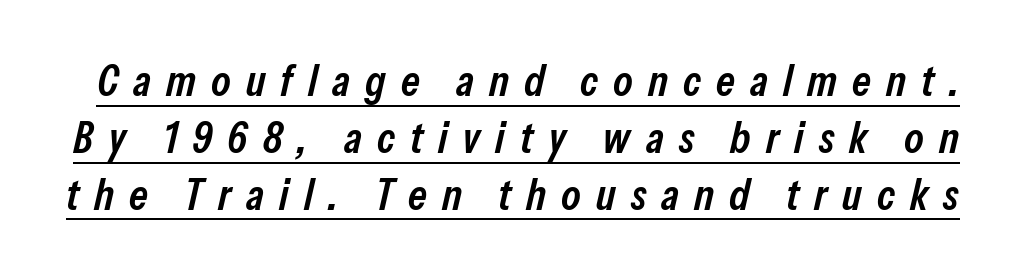
{"italic": "yes", "lean": "right", "slant_degrees": 13, "bold": "semi", "weight": "semibold", "width": "condensed", "stroke_contrast": "low", "x_height": "medium", "monospaced": "no", "underline": "yes", "line_spacing": "normal", "line_spacing_ratio": 1.29, "letter_spacing": "wide", "letter_spacing_em": 0.34, "glyph_px": 44}
